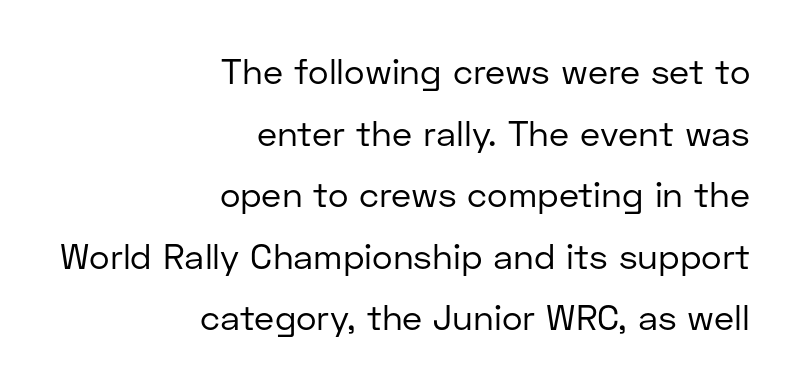
Q: Is the text bold? A: No.
Q: Is the text italic (slanted)? A: No, it is upright.
Q: Is the typeface a serif or a sans-serif typeface? A: Sans-serif.
Q: Is the text underlined? A: No.
Q: How is the paragraph aligned? A: Right-aligned.
Q: Is the spacing between letters normal or unusually wide? A: Normal.
Q: Width (condensed, normal, or wide)? A: Normal.
Q: Stroke contrast? A: Low.
Q: x-height? A: Medium.
Q: Monospaced? A: No.
